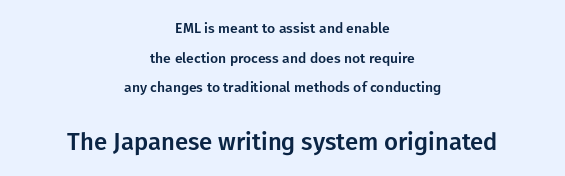
The image shows 24 px text type, upright; set centered, loose line spacing (2.11x), normal letter spacing, not underlined; the second (bottom) block is 1.71x larger.
